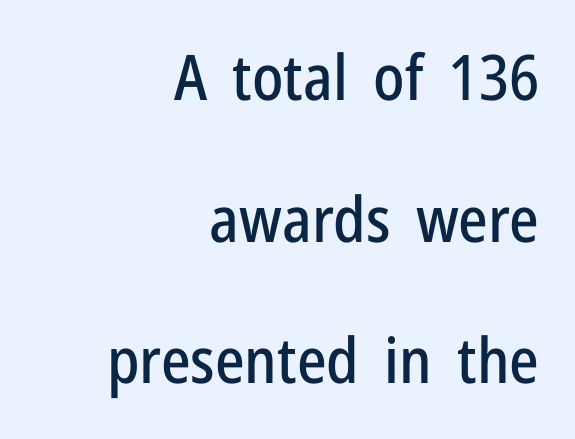
Looks like regular typesetting: each glyph gets only the width it needs. Posture: upright roman. The line texture is even and compact thanks to regular tracking. The string is rendered with underlining switched off.
